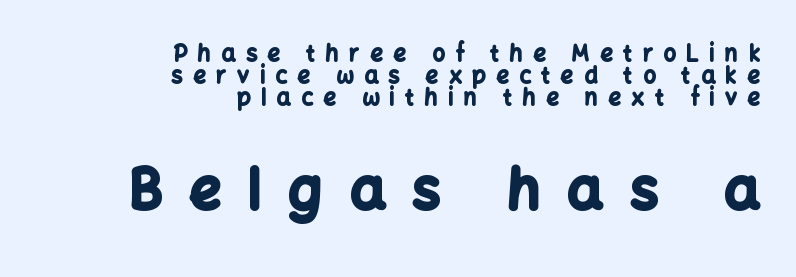
Reading down the column, the eye jumps only a short way to each next line. Line ends are locked; line starts wander. Does extra space separate the letters? Yes, quite a lot of it. These lines were composed using upright roman letters. Type without underlining. The passage shown is typeset with a sans-serif family.
